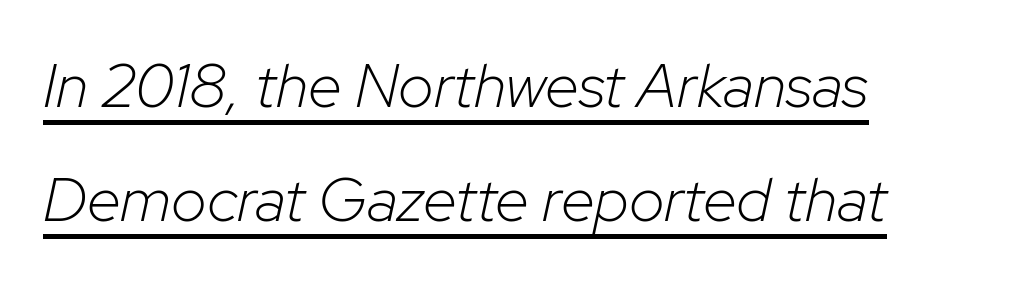
{"italic": "yes", "lean": "right", "slant_degrees": 12, "bold": "no", "weight": "light", "width": "normal", "stroke_contrast": "low", "x_height": "medium", "monospaced": "no", "underline": "yes", "align": "left", "line_spacing_ratio": 1.84, "letter_spacing": "normal", "letter_spacing_em": 0.0, "glyph_px": 62}
